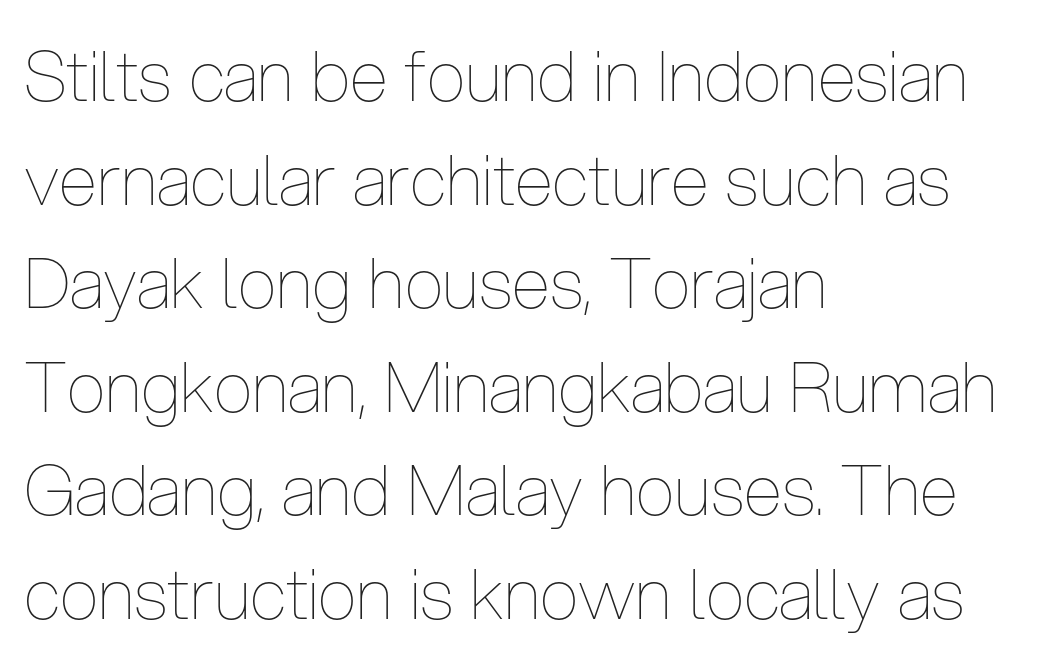
Q: Is the text bold? A: No.
Q: Is the text italic (slanted)? A: No, it is upright.
Q: Is the text underlined? A: No.
Q: How is the paragraph aligned? A: Left-aligned.
Q: Is the spacing between letters normal or unusually wide? A: Normal.
Q: Is the spacing between lines tight, normal or loose? A: Normal.
Q: Width (condensed, normal, or wide)? A: Condensed.
Q: Stroke contrast? A: Low.
Q: x-height? A: Medium.
Q: Monospaced? A: No.
